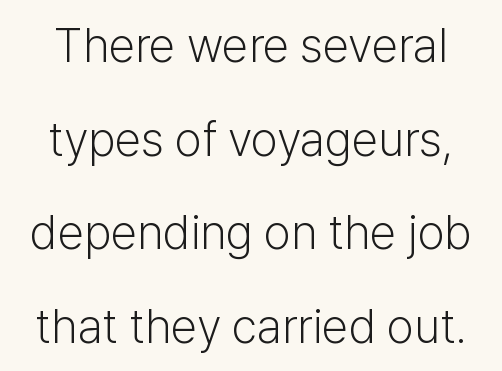
{"serif": "no", "italic": "no", "bold": "no", "weight": "light", "width": "normal", "stroke_contrast": "low", "x_height": "medium", "monospaced": "no", "underline": "no", "line_spacing": "loose", "line_spacing_ratio": 1.95, "letter_spacing": "normal", "letter_spacing_em": 0.0, "glyph_px": 48}
